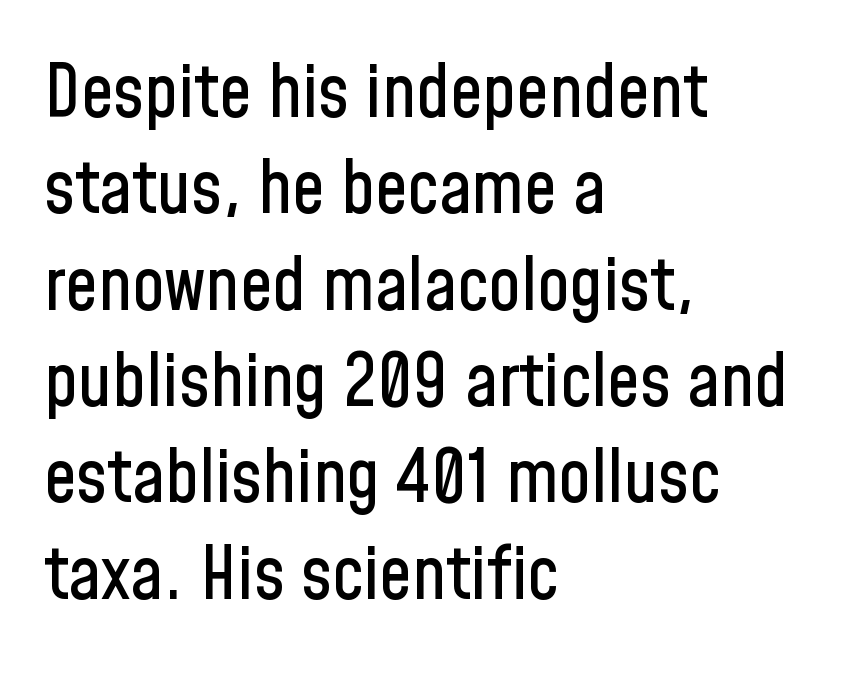
The image shows 73 px condensed sans-serif type, upright; set left-aligned, normal line spacing (1.32x), normal letter spacing, not underlined; low stroke contrast and a medium x-height.
